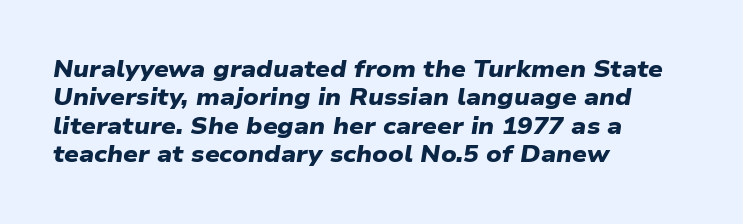
{"bold": "yes", "underline": "no", "align": "left", "line_spacing_ratio": 1.23, "letter_spacing": "normal", "letter_spacing_em": 0.0, "glyph_px": 23}
